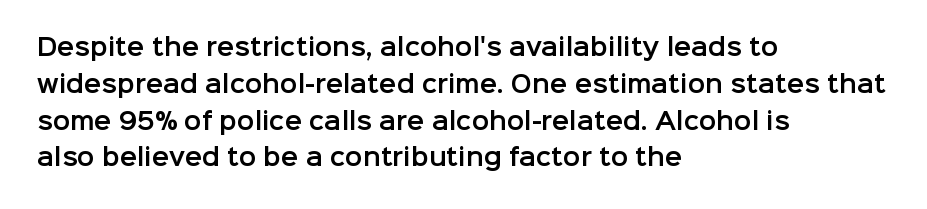
{"italic": "no", "underline": "no", "align": "left", "line_spacing": "normal", "line_spacing_ratio": 1.6, "letter_spacing": "normal", "letter_spacing_em": 0.0, "glyph_px": 23}
